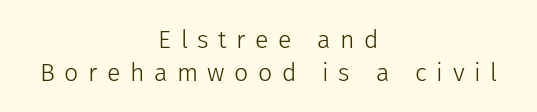
The image shows 25 px text type, upright; set centered, normal line spacing (1.31x), unusually wide letter spacing (+0.38 em), not underlined.
